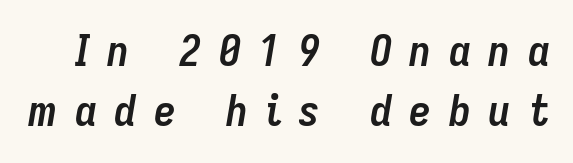
The image shows 44 px semibold, condensed type, italic (leaning right); set normal line spacing (1.37x), unusually wide letter spacing (+0.4 em), not underlined; low stroke contrast and a medium x-height.
